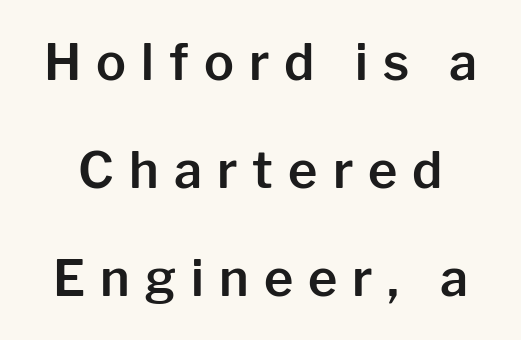
The image shows 50 px sans-serif type, upright; set loose line spacing (2.16x), unusually wide letter spacing (+0.3 em), not underlined; low stroke contrast and a medium x-height.
